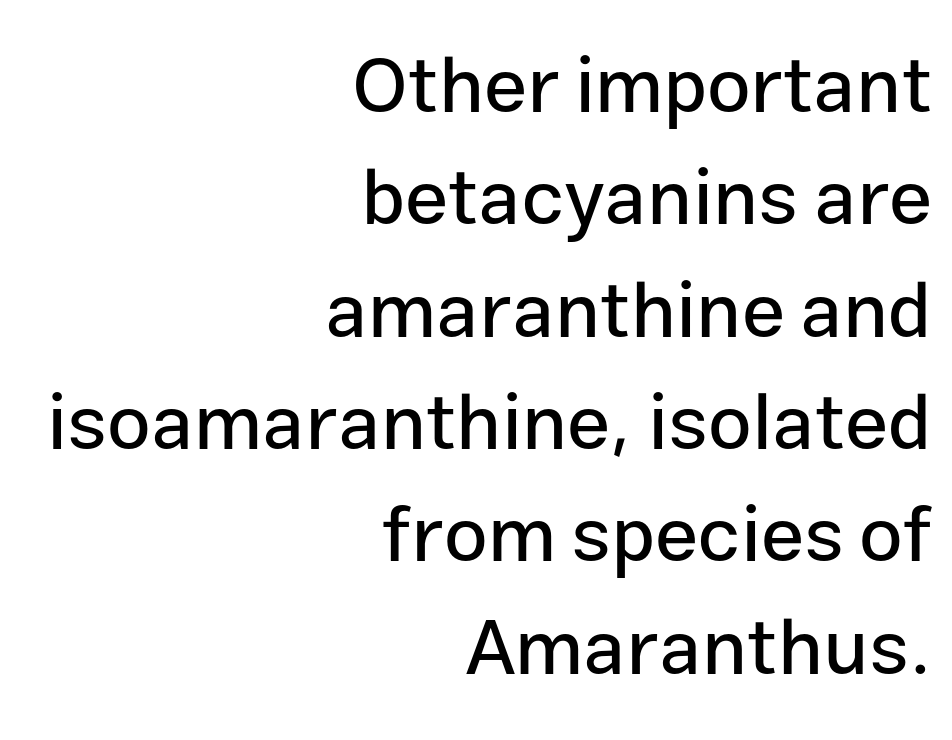
Q: Is the text italic (slanted)? A: No, it is upright.
Q: Is the typeface a serif or a sans-serif typeface? A: Sans-serif.
Q: Is the text underlined? A: No.
Q: How is the paragraph aligned? A: Right-aligned.
Q: Is the spacing between letters normal or unusually wide? A: Normal.
Q: Is the spacing between lines tight, normal or loose? A: Normal.
Q: Width (condensed, normal, or wide)? A: Normal.
Q: Stroke contrast? A: Low.
Q: x-height? A: Medium.
Q: Monospaced? A: No.
